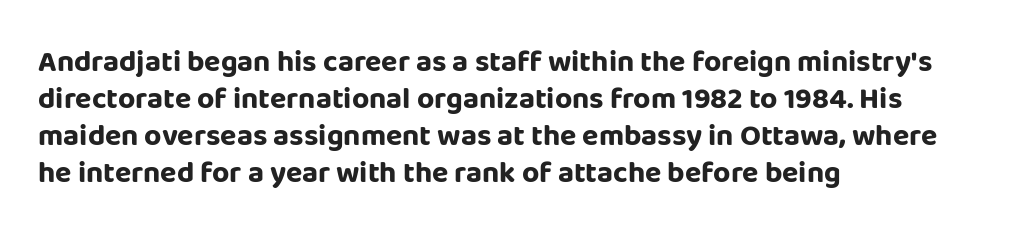
Q: Is the text bold? A: Yes.
Q: Is the text italic (slanted)? A: No, it is upright.
Q: Is the typeface a serif or a sans-serif typeface? A: Sans-serif.
Q: Is the text underlined? A: No.
Q: How is the paragraph aligned? A: Left-aligned.
Q: Is the spacing between letters normal or unusually wide? A: Normal.
Q: Width (condensed, normal, or wide)? A: Normal.
Q: Stroke contrast? A: Low.
Q: x-height? A: Large.
Q: Monospaced? A: No.
